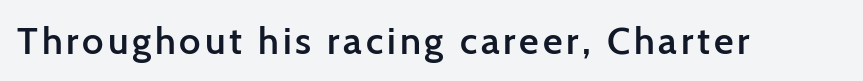
The image shows 38 px semibold sans-serif type, upright; set not underlined; low stroke contrast and a medium x-height.
